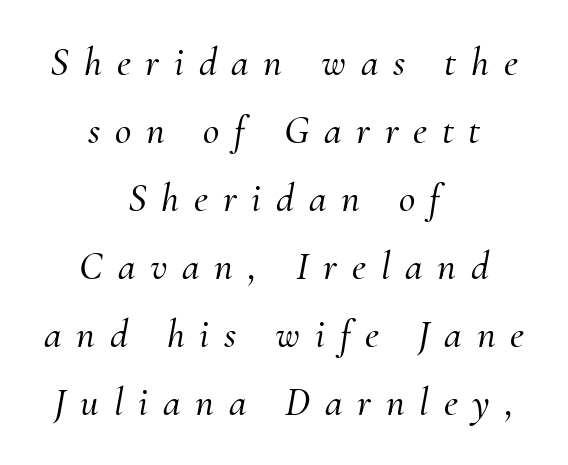
{"serif": "yes", "italic": "yes", "lean": "right", "slant_degrees": 10, "width": "normal", "stroke_contrast": "medium", "x_height": "small", "monospaced": "no", "underline": "no", "align": "center", "line_spacing": "normal", "line_spacing_ratio": 1.7, "letter_spacing": "wide", "letter_spacing_em": 0.37, "glyph_px": 40}
